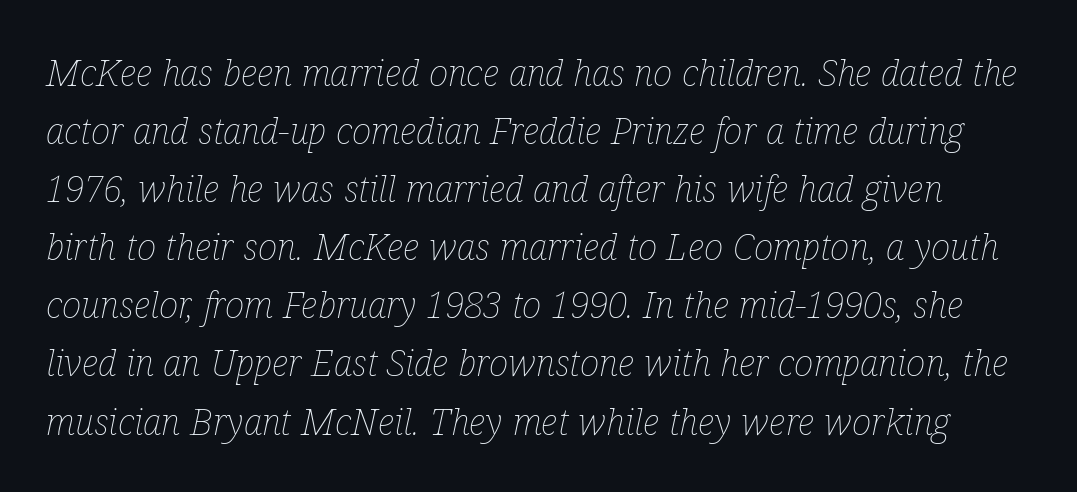
Each new line begins a customary step beneath the previous one. In terms of posture, this sample is oblique. The strokes are not fattened; the text isn't bold. The rendering keeps characters at their native spacing.
